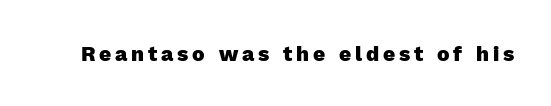
Q: Is the text bold? A: Yes.
Q: Is the text italic (slanted)? A: No, it is upright.
Q: Is the text underlined? A: No.
